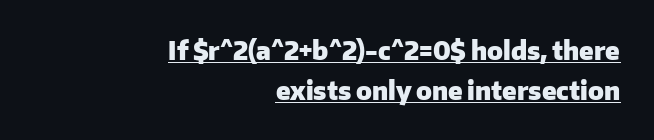
The image shows 25 px bold type, upright; set right-aligned, normal line spacing (1.6x), normal letter spacing, underlined.
